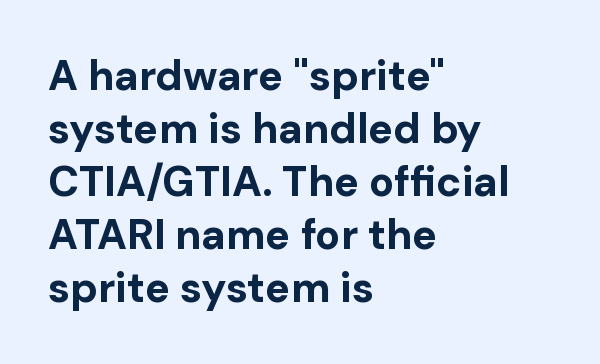
The image shows 42 px bold sans-serif type, upright; set left-aligned, normal line spacing (1.26x), normal letter spacing, not underlined; low stroke contrast and a medium x-height.
